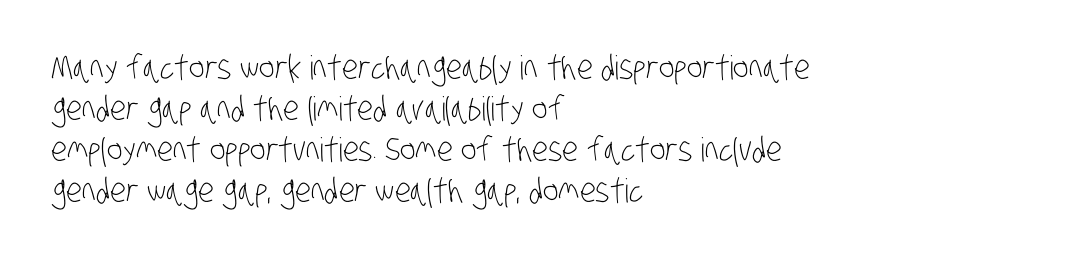
Honestly, the letter spacing is just normal — you wouldn't notice it. Weight: regular or lighter. These lines are rendered in a variable-pitch font. Quick note: underline off. Typeset ragged right — the left edge is the straight one. Typographically, this falls in the sans-serif category.
